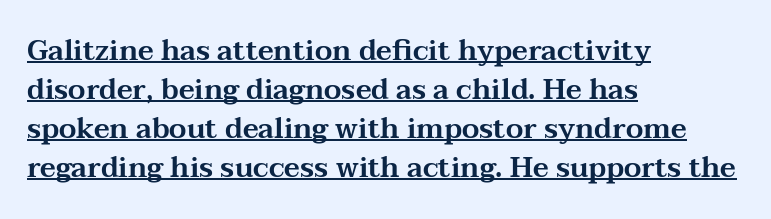
The image shows 28 px wide serif type, upright; set left-aligned, normal line spacing (1.39x), normal letter spacing, underlined; medium stroke contrast and a medium x-height.
